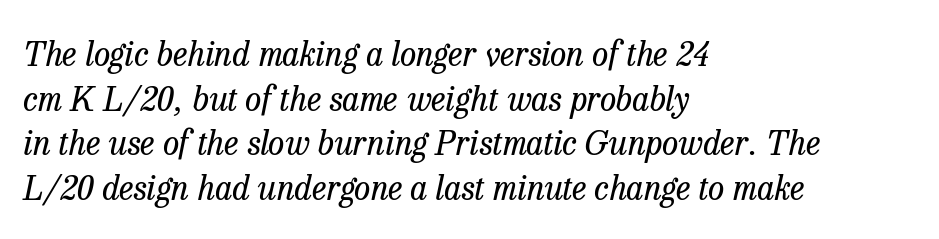
Q: Is the text bold? A: No.
Q: Is the text italic (slanted)? A: Yes, it leans right by about 13 degrees.
Q: Is the typeface a serif or a sans-serif typeface? A: Serif.
Q: Is the text underlined? A: No.
Q: How is the paragraph aligned? A: Left-aligned.
Q: Is the spacing between letters normal or unusually wide? A: Normal.
Q: Is the spacing between lines tight, normal or loose? A: Normal.
Q: Width (condensed, normal, or wide)? A: Normal.
Q: Stroke contrast? A: Low.
Q: x-height? A: Medium.
Q: Monospaced? A: No.
